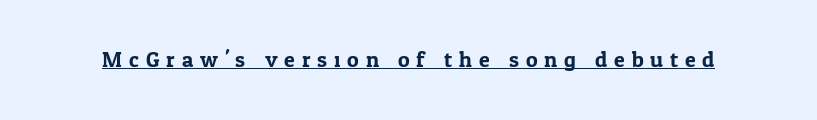
{"italic": "no", "underline": "yes", "letter_spacing": "wide", "letter_spacing_em": 0.31, "glyph_px": 22}
